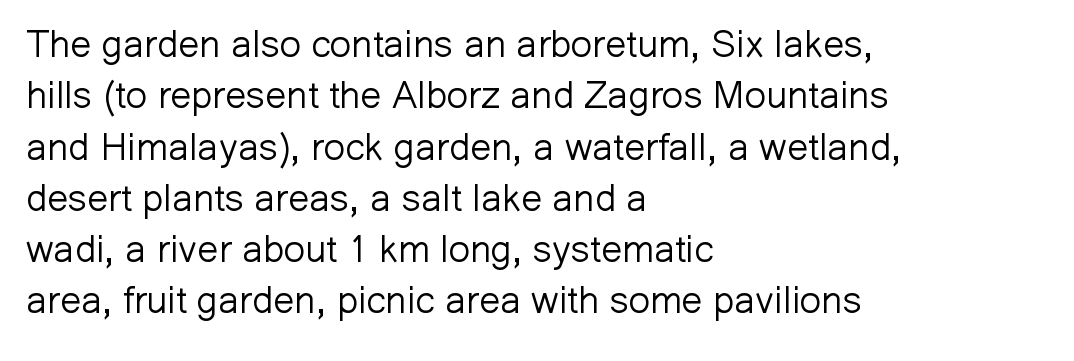
Q: Is the text bold? A: No.
Q: Is the text italic (slanted)? A: No, it is upright.
Q: Is the typeface a serif or a sans-serif typeface? A: Sans-serif.
Q: Is the text underlined? A: No.
Q: How is the paragraph aligned? A: Left-aligned.
Q: Is the spacing between letters normal or unusually wide? A: Normal.
Q: Is the spacing between lines tight, normal or loose? A: Normal.
Q: Width (condensed, normal, or wide)? A: Normal.
Q: Stroke contrast? A: Low.
Q: x-height? A: Medium.
Q: Monospaced? A: No.
